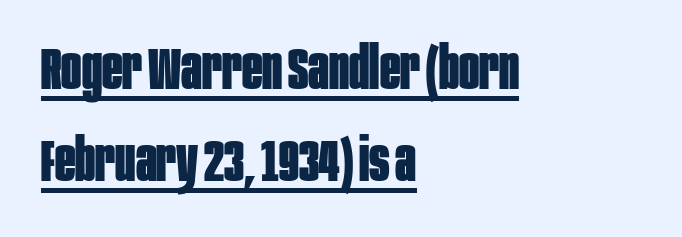
Q: Is the text bold? A: Yes.
Q: Is the text italic (slanted)? A: No, it is upright.
Q: Is the typeface a serif or a sans-serif typeface? A: Sans-serif.
Q: Is the text underlined? A: Yes.
Q: How is the paragraph aligned? A: Left-aligned.
Q: Is the spacing between letters normal or unusually wide? A: Normal.
Q: Is the spacing between lines tight, normal or loose? A: Normal.
Q: Width (condensed, normal, or wide)? A: Condensed.
Q: Stroke contrast? A: Low.
Q: x-height? A: Large.
Q: Monospaced? A: No.
